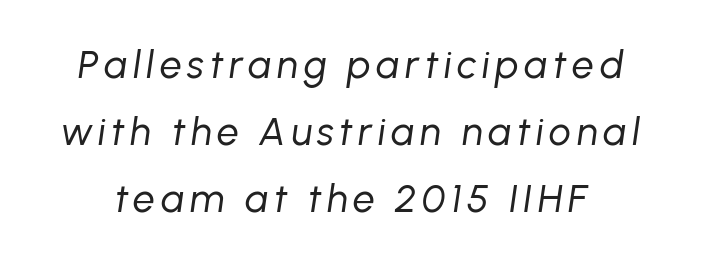
{"italic": "yes", "lean": "right", "slant_degrees": 8, "bold": "no", "weight": "regular", "width": "normal", "stroke_contrast": "low", "x_height": "medium", "monospaced": "no", "underline": "no", "line_spacing_ratio": 1.72, "glyph_px": 39}
